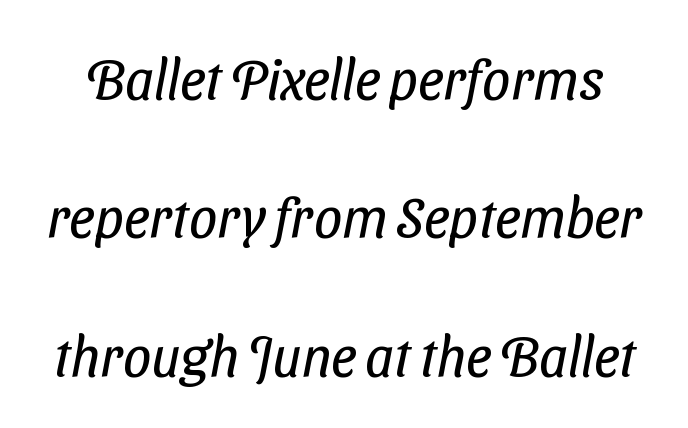
{"serif": "no", "bold": "no", "weight": "regular", "width": "condensed", "stroke_contrast": "low", "x_height": "medium", "monospaced": "no", "underline": "no", "line_spacing": "loose", "line_spacing_ratio": 2.47, "letter_spacing": "normal", "letter_spacing_em": 0.0, "glyph_px": 56}
